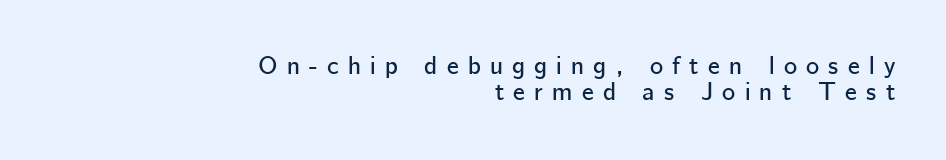
Q: Is the text italic (slanted)? A: No, it is upright.
Q: Is the text underlined? A: No.
Q: How is the paragraph aligned? A: Right-aligned.
Q: Is the spacing between letters normal or unusually wide? A: Unusually wide.
Q: Is the spacing between lines tight, normal or loose? A: Tight.
